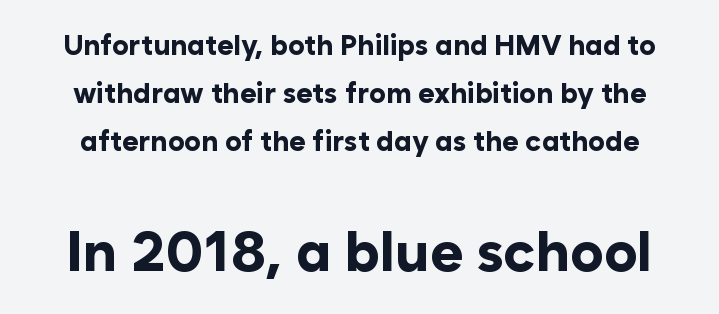
The image shows 56 px bold sans-serif type, upright; set line spacing 1.72x, normal letter spacing, not underlined; the second (bottom) block is 2.0x larger; low stroke contrast and a medium x-height.
